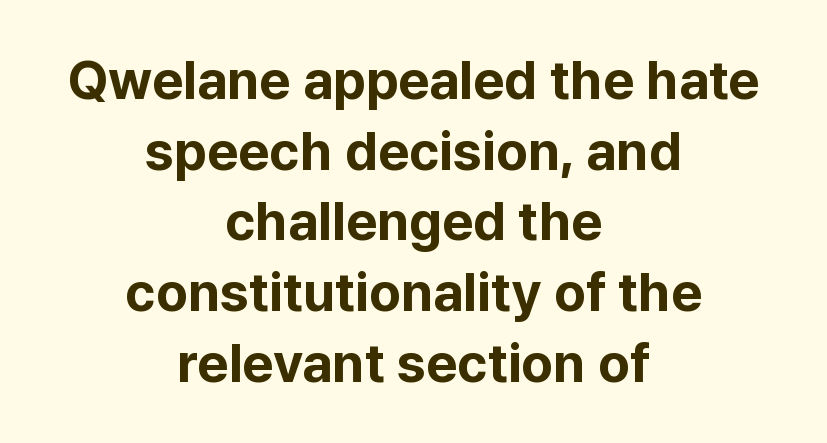
{"serif": "no", "italic": "no", "bold": "yes", "weight": "bold", "width": "normal", "stroke_contrast": "low", "x_height": "medium", "monospaced": "no", "underline": "no", "align": "center", "line_spacing": "normal", "line_spacing_ratio": 1.31, "letter_spacing": "normal", "letter_spacing_em": 0.0, "glyph_px": 54}
